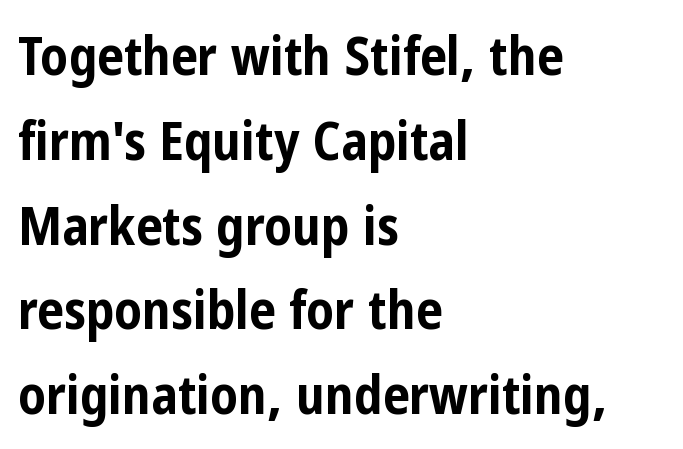
{"serif": "no", "italic": "no", "bold": "yes", "weight": "bold", "width": "condensed", "stroke_contrast": "low", "x_height": "medium", "monospaced": "no", "underline": "no", "align": "left", "line_spacing": "normal", "line_spacing_ratio": 1.6, "letter_spacing": "normal", "letter_spacing_em": 0.0, "glyph_px": 53}
